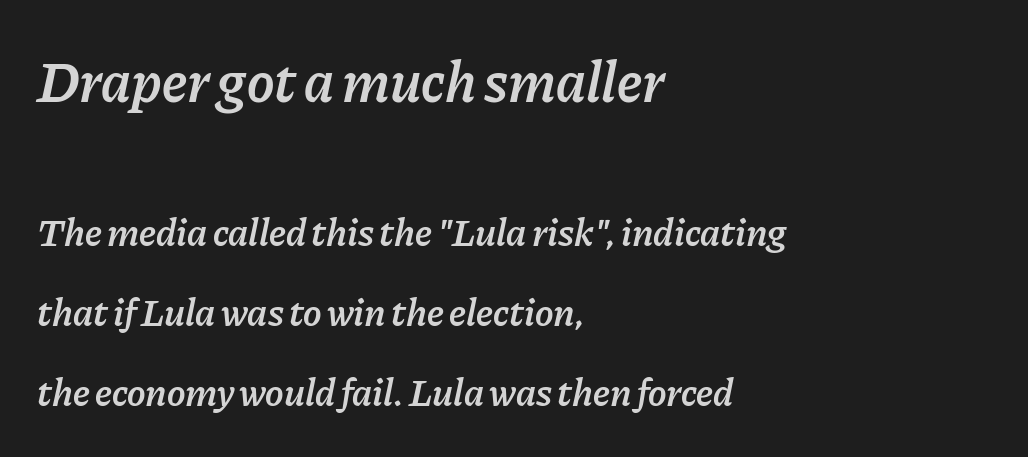
The image shows 58 px semibold type, italic (leaning right); set left-aligned, loose line spacing (2.05x), normal letter spacing, not underlined; the first (top) block is 1.49x larger; low stroke contrast and a medium x-height.
